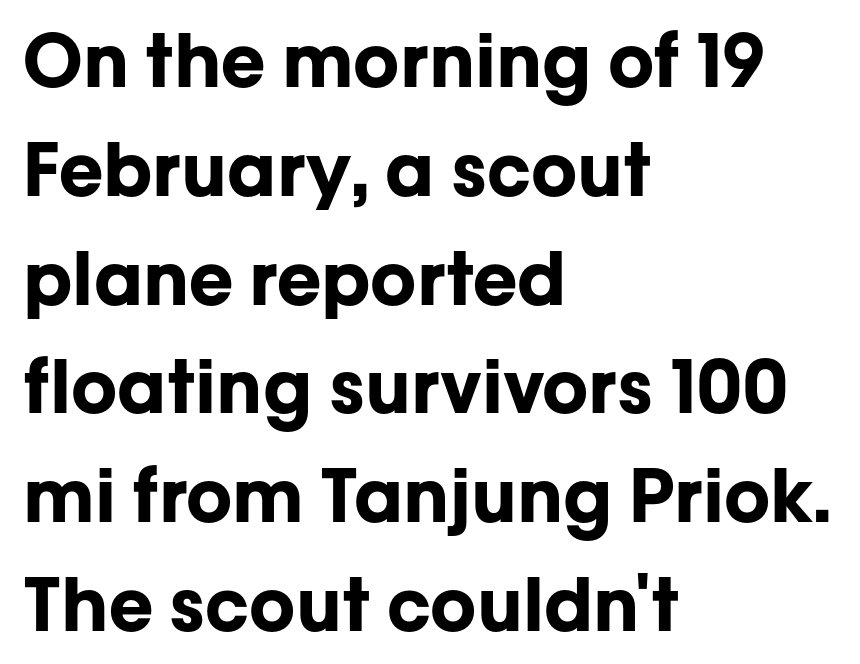
The image shows 73 px bold sans-serif type, upright; set left-aligned, normal line spacing (1.49x), normal letter spacing, not underlined; low stroke contrast and a medium x-height.
